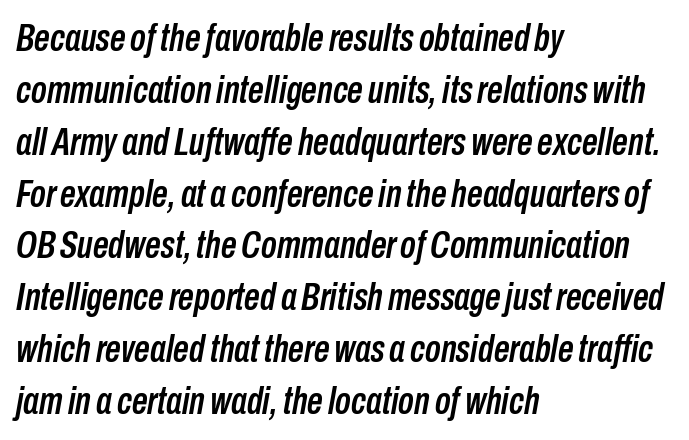
The paragraph has a hard left edge and a soft right edge. The passage shown stacks its lines at a standard gap. Every character sits at an angle, as italics do. The letterforms sit shoulder to shoulder at normal distance. A bare baseline throughout the passage.
